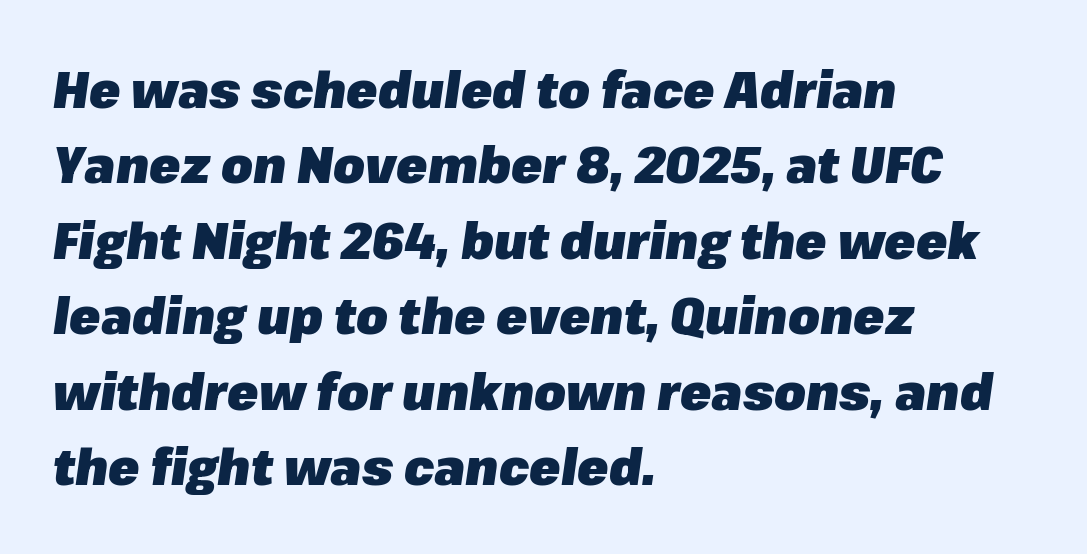
Set as a true bold cut, around the 700 mark. Plain, unruled lines of type. One-word summary of the alignment: left. Each new line begins a customary step beneath the previous one. Character widths vary here, with narrow letters taking less room than wide ones. Observe the lean: these are italic letterforms.
